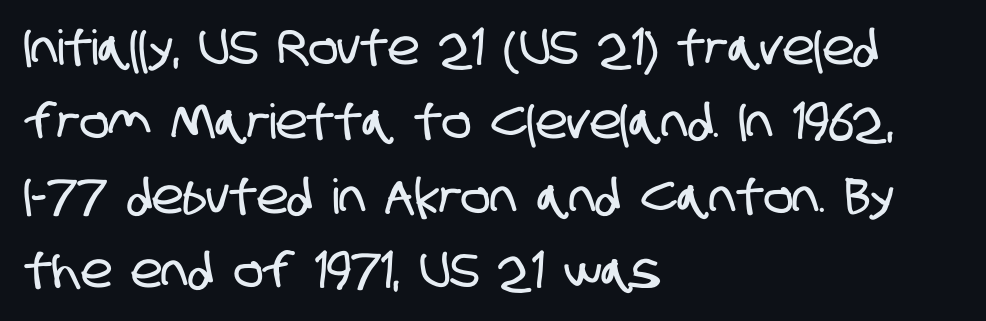
Q: Is the typeface a serif or a sans-serif typeface? A: Sans-serif.
Q: Is the text underlined? A: No.
Q: How is the paragraph aligned? A: Left-aligned.
Q: Is the spacing between letters normal or unusually wide? A: Normal.
Q: Is the spacing between lines tight, normal or loose? A: Normal.
Q: Width (condensed, normal, or wide)? A: Condensed.
Q: Stroke contrast? A: Low.
Q: x-height? A: Large.
Q: Monospaced? A: No.
